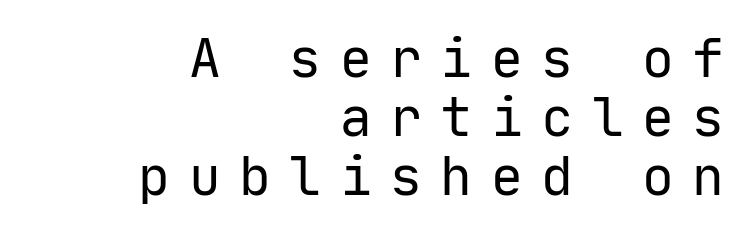
Q: Is the text bold? A: No.
Q: Is the text italic (slanted)? A: No, it is upright.
Q: Is the typeface a serif or a sans-serif typeface? A: Sans-serif.
Q: Is the text underlined? A: No.
Q: How is the paragraph aligned? A: Right-aligned.
Q: Is the spacing between letters normal or unusually wide? A: Unusually wide.
Q: Is the spacing between lines tight, normal or loose? A: Tight.
Q: Width (condensed, normal, or wide)? A: Normal.
Q: Stroke contrast? A: Low.
Q: x-height? A: Medium.
Q: Monospaced? A: Yes.
